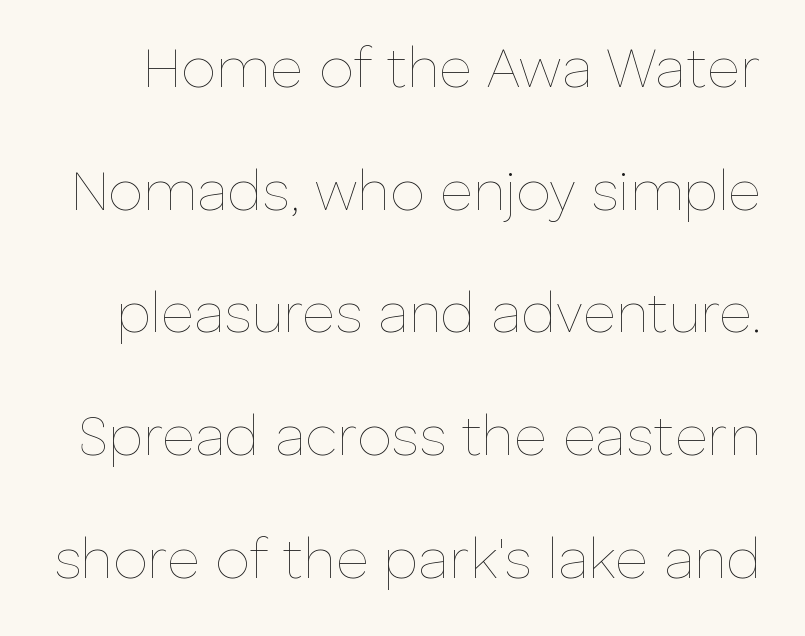
The image shows 56 px thin type, upright; set loose line spacing (2.19x), normal letter spacing, not underlined; low stroke contrast and a medium x-height.
